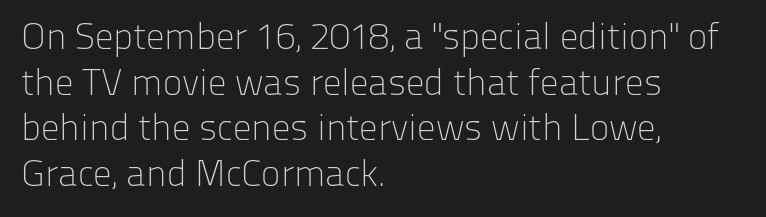
The image shows 37 px light sans-serif type, upright; set left-aligned, line spacing 1.23x, normal letter spacing, not underlined; low stroke contrast and a medium x-height.
